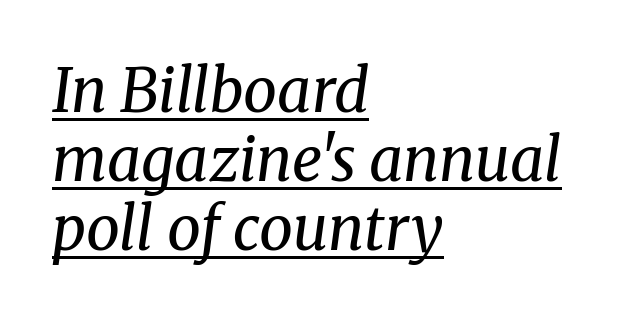
{"serif": "yes", "italic": "yes", "lean": "right", "slant_degrees": 8, "bold": "no", "weight": "regular", "width": "normal", "stroke_contrast": "medium", "x_height": "medium", "monospaced": "no", "underline": "yes", "align": "left", "line_spacing": "tight", "line_spacing_ratio": 1.15, "letter_spacing": "normal", "letter_spacing_em": 0.0, "glyph_px": 60}
